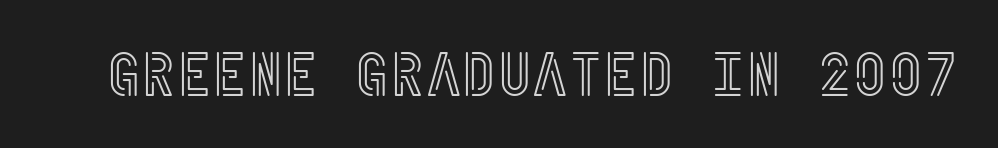
The image shows 61 px condensed type, upright; set normal letter spacing, not underlined; a large x-height.
